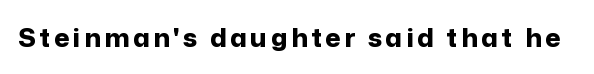
{"italic": "no", "bold": "yes", "underline": "no", "glyph_px": 26}
